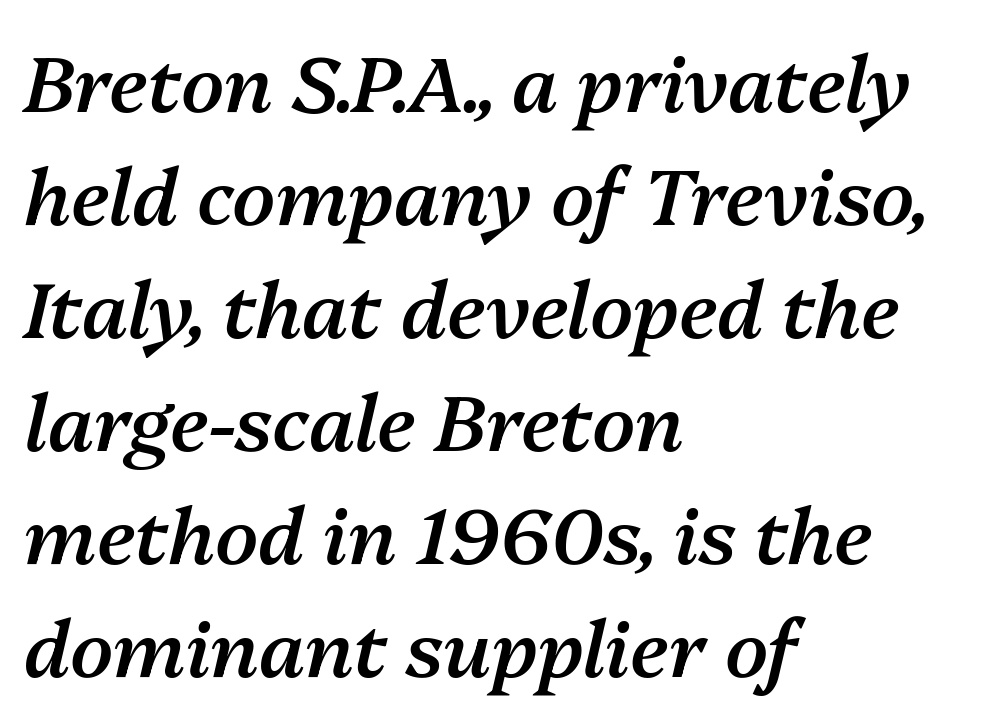
Q: Is the text bold? A: Semi-bold.
Q: Is the text italic (slanted)? A: Yes, it leans right by about 13 degrees.
Q: Is the text underlined? A: No.
Q: How is the paragraph aligned? A: Left-aligned.
Q: Is the spacing between letters normal or unusually wide? A: Normal.
Q: Is the spacing between lines tight, normal or loose? A: Normal.
Q: Width (condensed, normal, or wide)? A: Normal.
Q: Stroke contrast? A: Medium.
Q: x-height? A: Medium.
Q: Monospaced? A: No.
